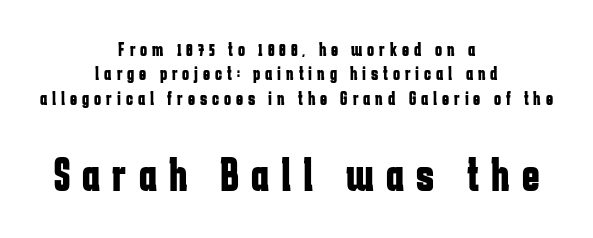
{"serif": "no", "italic": "no", "bold": "yes", "weight": "bold", "width": "condensed", "stroke_contrast": "low", "x_height": "medium", "monospaced": "no", "underline": "no", "align": "center", "line_spacing": "normal", "line_spacing_ratio": 1.28, "letter_spacing": "wide", "letter_spacing_em": 0.26, "larger_block": "second", "size_ratio": 2.47, "glyph_px": 47}
